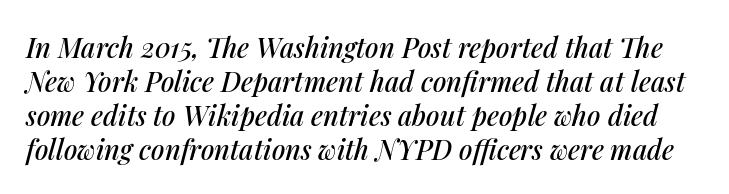
Q: Is the text italic (slanted)? A: Yes, it leans right by about 14 degrees.
Q: Is the text underlined? A: No.
Q: Is the spacing between letters normal or unusually wide? A: Normal.
Q: Is the spacing between lines tight, normal or loose? A: Normal.
